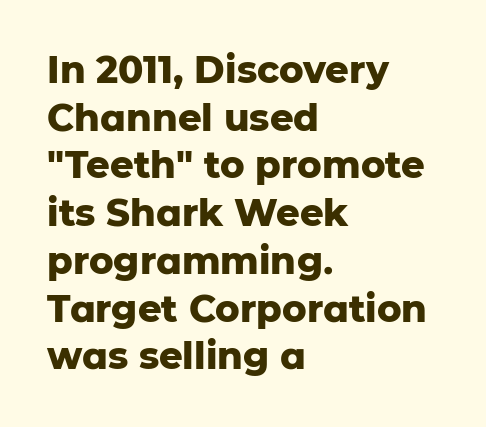
The image shows 37 px heavy sans-serif type, upright; set left-aligned, normal line spacing (1.29x), normal letter spacing, not underlined; low stroke contrast and a medium x-height.
